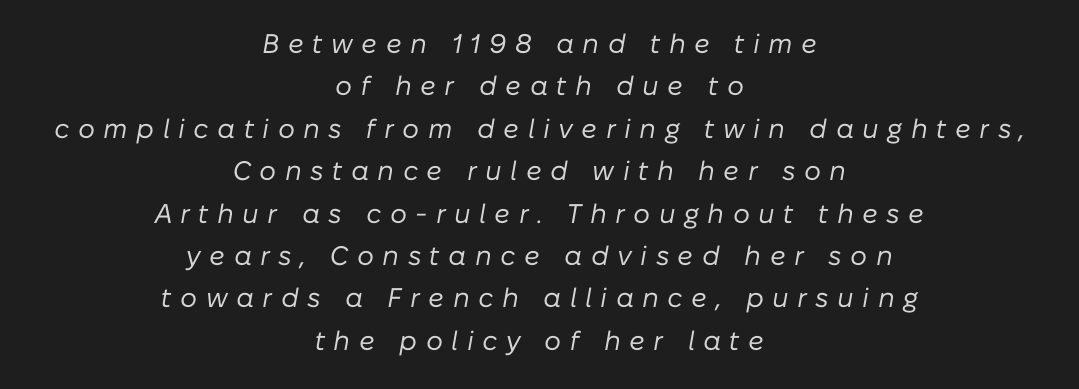
Q: Is the text bold? A: No.
Q: Is the text italic (slanted)? A: Yes, it leans right by about 10 degrees.
Q: Is the text underlined? A: No.
Q: How is the paragraph aligned? A: Centered.
Q: Is the spacing between letters normal or unusually wide? A: Unusually wide.
Q: Is the spacing between lines tight, normal or loose? A: Normal.
